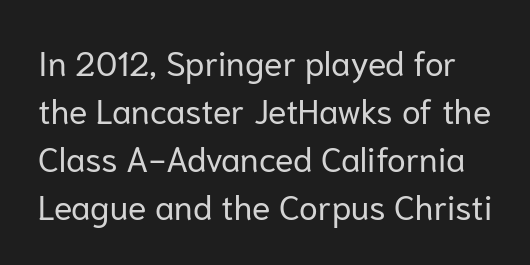
The image shows 34 px regular-weight sans-serif type, upright; set normal line spacing (1.41x), normal letter spacing, not underlined; low stroke contrast and a medium x-height.
